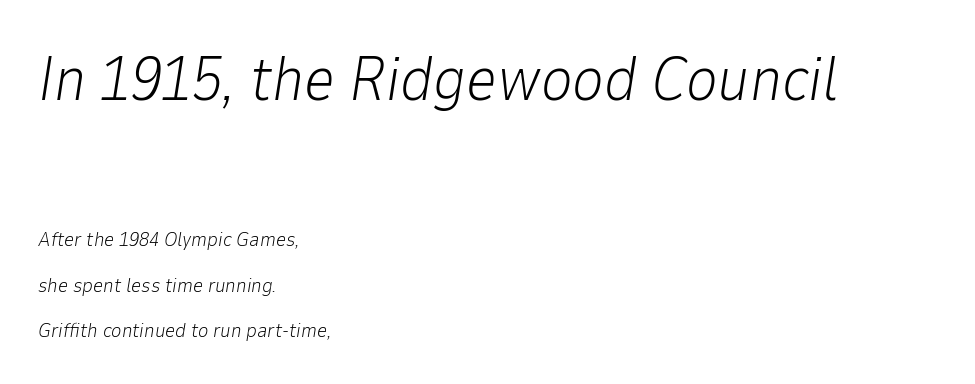
Q: Is the text bold? A: No.
Q: Is the text italic (slanted)? A: Yes, it leans right by about 9 degrees.
Q: Is the text underlined? A: No.
Q: How is the paragraph aligned? A: Left-aligned.
Q: Is the spacing between letters normal or unusually wide? A: Normal.
Q: Is the spacing between lines tight, normal or loose? A: Loose.
Q: Which block of text is set in a larger size, the first (top) or the second (bottom)? A: The first (top) one.
Q: Width (condensed, normal, or wide)? A: Normal.
Q: Stroke contrast? A: Low.
Q: x-height? A: Medium.
Q: Monospaced? A: No.
